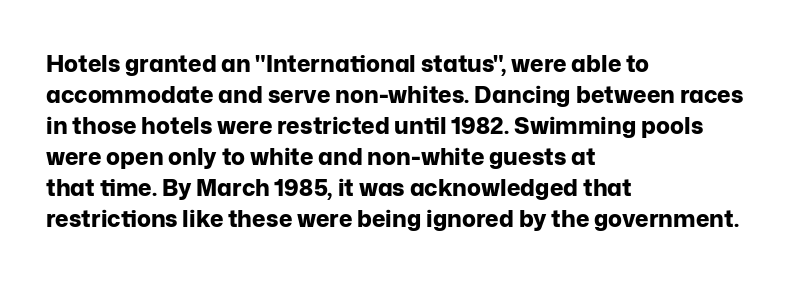
The image shows 23 px bold type, upright; set left-aligned, normal line spacing (1.35x), normal letter spacing, not underlined.
